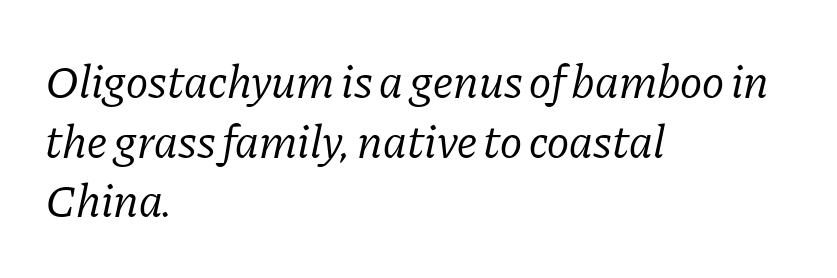
The letterforms sit shoulder to shoulder at normal distance. The text block is weighted toward the left margin, trailing off unevenly rightward. This sample has the flowing, uneven cadence of proportional lettering. Beneath every word, the page is bare. Tall strokes in this sample are angled rather than plumb. The leading is moderate, giving the passage an even texture.
